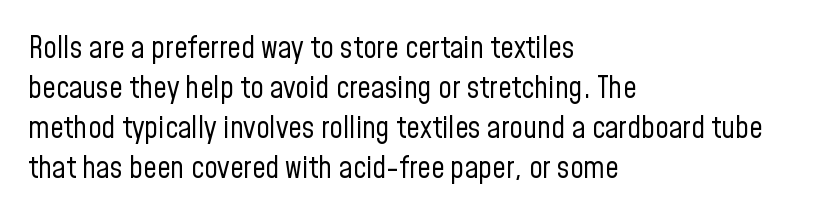
Q: Is the text bold? A: No.
Q: Is the text italic (slanted)? A: No, it is upright.
Q: Is the typeface a serif or a sans-serif typeface? A: Sans-serif.
Q: Is the text underlined? A: No.
Q: How is the paragraph aligned? A: Left-aligned.
Q: Is the spacing between letters normal or unusually wide? A: Normal.
Q: Is the spacing between lines tight, normal or loose? A: Normal.
Q: Width (condensed, normal, or wide)? A: Condensed.
Q: Stroke contrast? A: Low.
Q: x-height? A: Medium.
Q: Monospaced? A: No.
